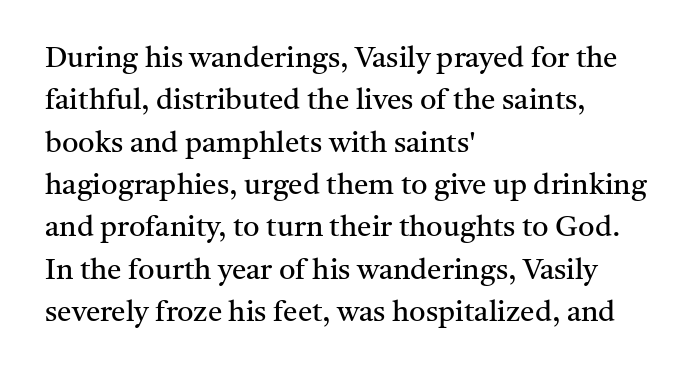
The ragged edge is on the right, which tells us the setting is flush left. The face looks like a standard text weight, possibly lighter. The rendering uses a moderate line-height, typical for paragraphs. Unlike a clean sans, this face finishes its strokes with serifs. Underlining? Definitely not there. A typesetter would call this proportional, since set widths differ per character.
